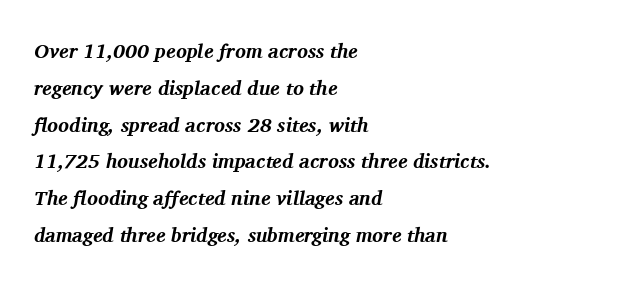
The image shows 20 px bold type, italic (leaning right); set left-aligned, line spacing 1.84x, normal letter spacing, not underlined.
